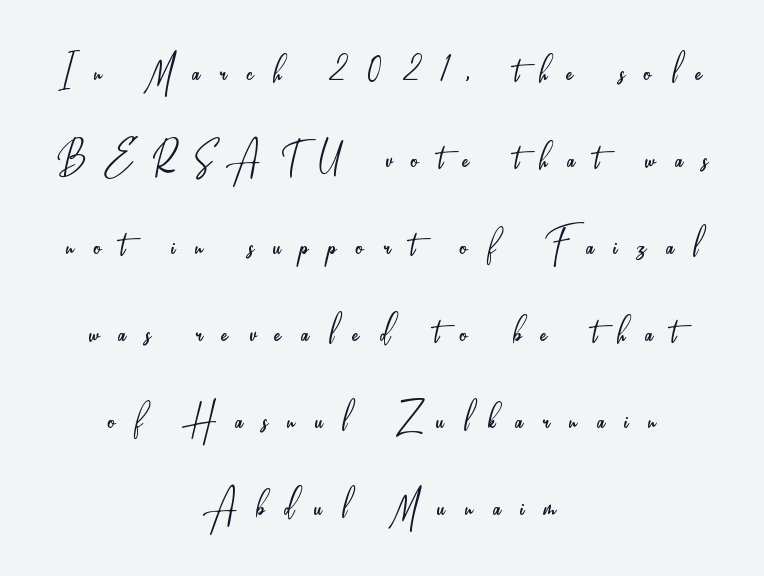
Q: Is the text bold? A: No.
Q: Is the text italic (slanted)? A: Yes.
Q: Is the typeface a serif or a sans-serif typeface? A: Sans-serif.
Q: Is the text underlined? A: No.
Q: How is the paragraph aligned? A: Centered.
Q: Is the spacing between letters normal or unusually wide? A: Unusually wide.
Q: Width (condensed, normal, or wide)? A: Condensed.
Q: Stroke contrast? A: Low.
Q: x-height? A: Small.
Q: Monospaced? A: No.
